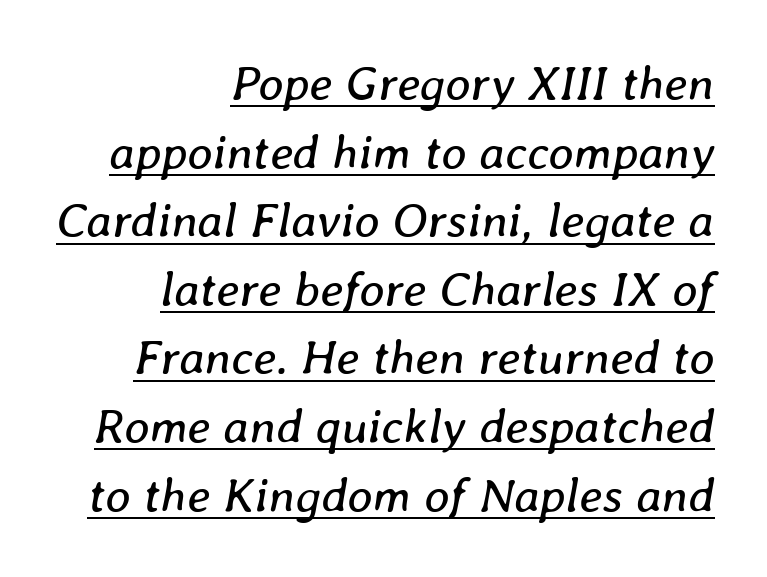
The image shows 49 px regular-weight type, italic (leaning right); set right-aligned, normal line spacing (1.4x), normal letter spacing, underlined; low stroke contrast and a medium x-height.
